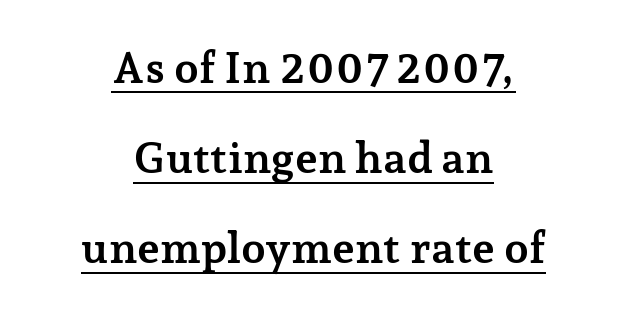
Q: Is the text bold? A: Yes.
Q: Is the text italic (slanted)? A: No, it is upright.
Q: Is the typeface a serif or a sans-serif typeface? A: Serif.
Q: Is the text underlined? A: Yes.
Q: How is the paragraph aligned? A: Centered.
Q: Is the spacing between letters normal or unusually wide? A: Normal.
Q: Is the spacing between lines tight, normal or loose? A: Loose.
Q: Width (condensed, normal, or wide)? A: Normal.
Q: Stroke contrast? A: Low.
Q: x-height? A: Medium.
Q: Monospaced? A: No.
